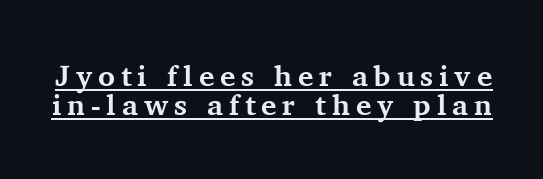
The image shows 29 px bold serif type, upright; set tight line spacing (1.0x), unusually wide letter spacing (+0.2 em), underlined; medium stroke contrast and a medium x-height.
